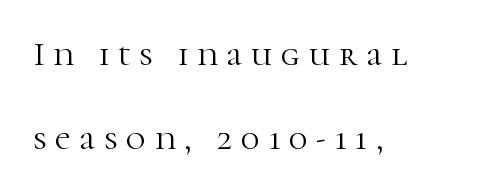
The image shows 34 px light serif type, upright; set left-aligned, loose line spacing (2.46x), unusually wide letter spacing (+0.26 em), not underlined; high stroke contrast and a medium x-height.
